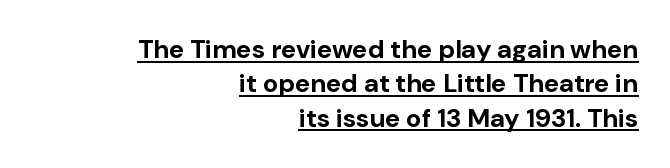
There is no visible air inserted between adjacent glyphs. Horizontally, the lines are justified to the trailing edge only. Caption: bold face, heavy strokes. The face used here appears with an underline applied. One glance says typical: line gaps are just what's usual.
